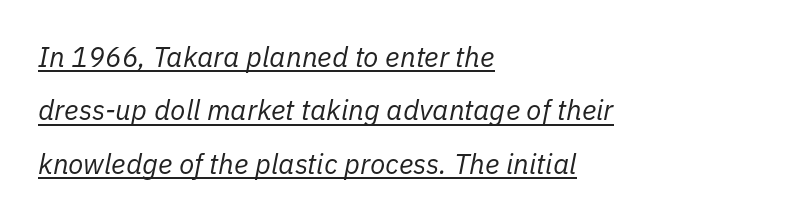
{"italic": "yes", "lean": "right", "slant_degrees": 11, "bold": "no", "weight": "regular", "width": "normal", "stroke_contrast": "low", "x_height": "medium", "monospaced": "no", "underline": "yes", "align": "left", "line_spacing": "loose", "line_spacing_ratio": 1.91, "letter_spacing": "normal", "letter_spacing_em": 0.0, "glyph_px": 28}
